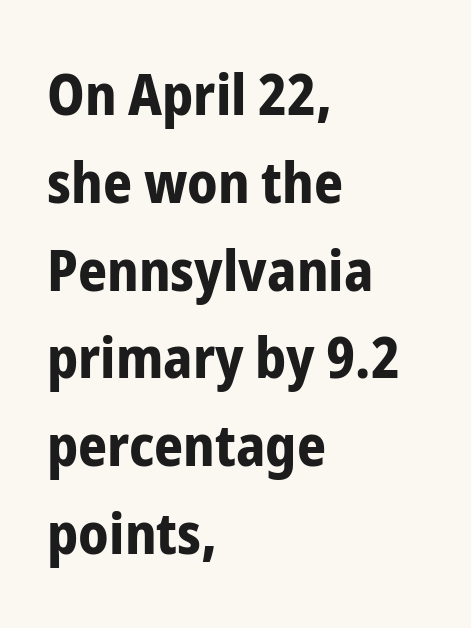
Spacing verdict: proportional, widths tailored to each character. Ordinary non-slanted type is in use. A student would call this left alignment; a typographer would say flush left, rag right. These lines are composed in type without serifs. Standard letterfit; no display-style spreading of the glyphs. Its strokes are broad and dark, the hallmark of bold type.
